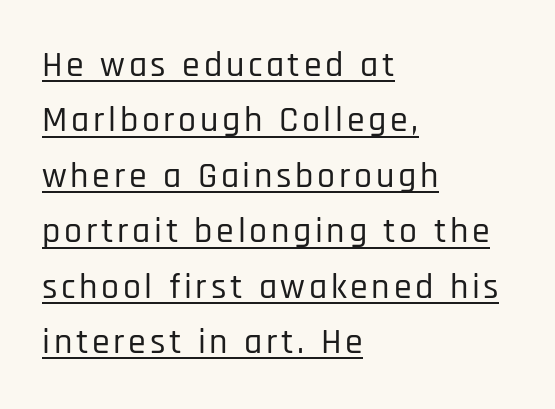
{"serif": "no", "italic": "no", "width": "condensed", "stroke_contrast": "low", "x_height": "large", "monospaced": "no", "underline": "yes", "align": "left", "line_spacing": "normal", "line_spacing_ratio": 1.54, "glyph_px": 36}
